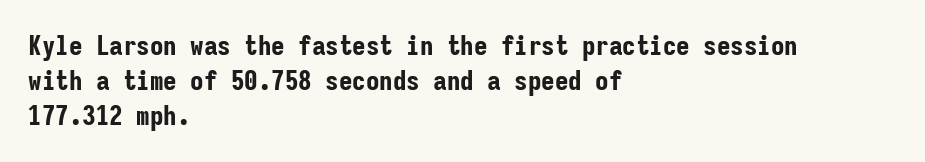
Is there much room between lines? A standard amount, neither cramped nor airy. Emphasis by weight is at full strength: bold. Each word holds together tightly as a unit, with standard inter-letter gaps. Rule under the text: the space is simply empty. Style check: upright. Does the copy run flush right? No — it runs flush left.
